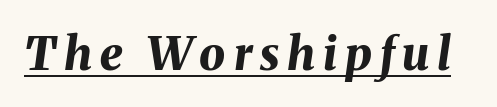
{"italic": "yes", "lean": "right", "slant_degrees": 8, "bold": "yes", "weight": "bold", "width": "normal", "stroke_contrast": "medium", "x_height": "medium", "monospaced": "no", "underline": "yes", "glyph_px": 46}
